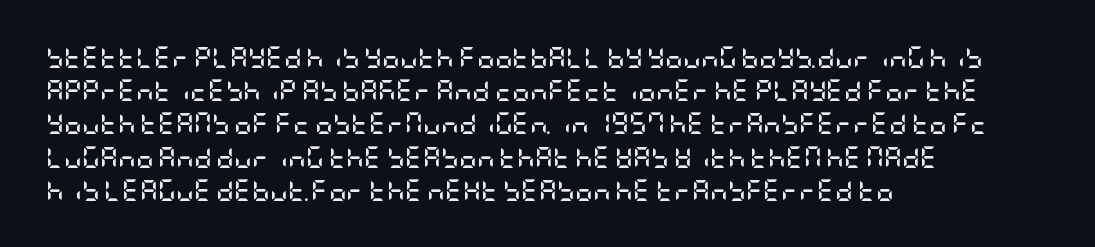
Q: Is the text bold? A: Yes.
Q: Is the text italic (slanted)? A: No, it is upright.
Q: Is the text underlined? A: No.
Q: How is the paragraph aligned? A: Left-aligned.
Q: Is the spacing between letters normal or unusually wide? A: Normal.
Q: Is the spacing between lines tight, normal or loose? A: Normal.
